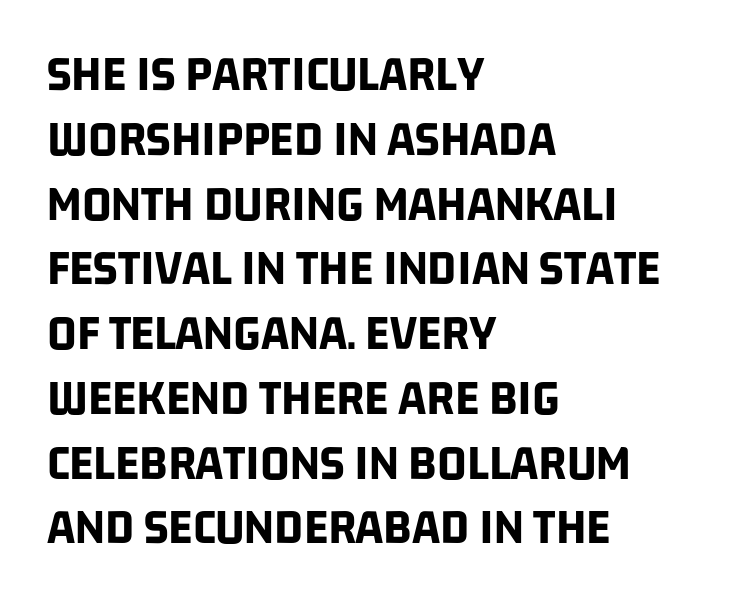
The words here are not underlined. Does the weight exceed regular? Yes, all the way to bold. Regarding leading, the lines here are spaced in the standard way. Is the letter spacing exaggerated? No — it looks like the ordinary default.
